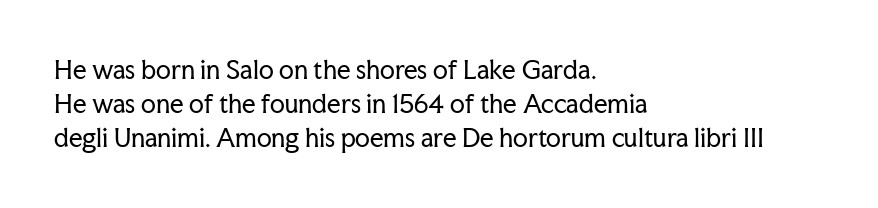
Q: Is the text bold? A: No.
Q: Is the text italic (slanted)? A: No, it is upright.
Q: Is the text underlined? A: No.
Q: How is the paragraph aligned? A: Left-aligned.
Q: Is the spacing between letters normal or unusually wide? A: Normal.
Q: Is the spacing between lines tight, normal or loose? A: Normal.
